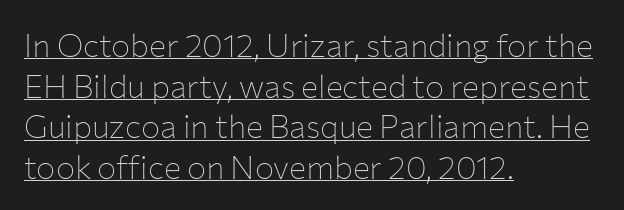
Q: Is the text bold? A: No.
Q: Is the text italic (slanted)? A: No, it is upright.
Q: Is the typeface a serif or a sans-serif typeface? A: Sans-serif.
Q: Is the text underlined? A: Yes.
Q: How is the paragraph aligned? A: Left-aligned.
Q: Is the spacing between letters normal or unusually wide? A: Normal.
Q: Is the spacing between lines tight, normal or loose? A: Normal.
Q: Width (condensed, normal, or wide)? A: Normal.
Q: Stroke contrast? A: Low.
Q: x-height? A: Medium.
Q: Monospaced? A: No.
